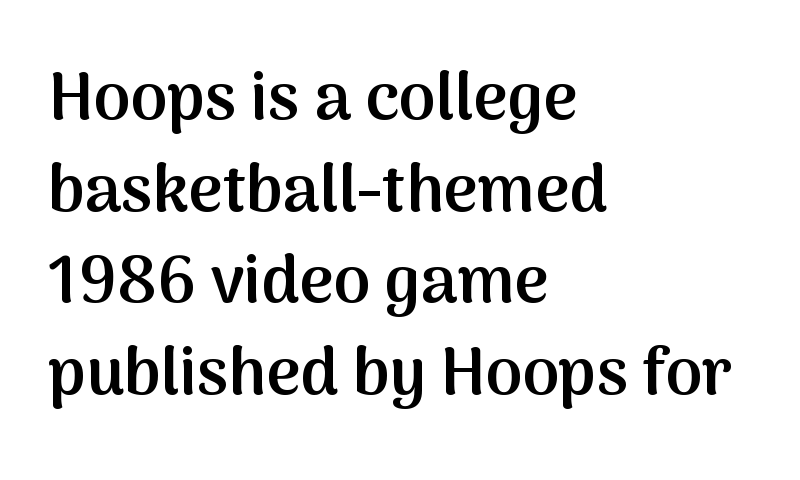
{"serif": "no", "italic": "no", "bold": "semi", "weight": "semibold", "width": "normal", "stroke_contrast": "medium", "x_height": "medium", "monospaced": "no", "underline": "no", "align": "left", "line_spacing": "normal", "line_spacing_ratio": 1.39, "letter_spacing": "normal", "letter_spacing_em": 0.0, "glyph_px": 66}
